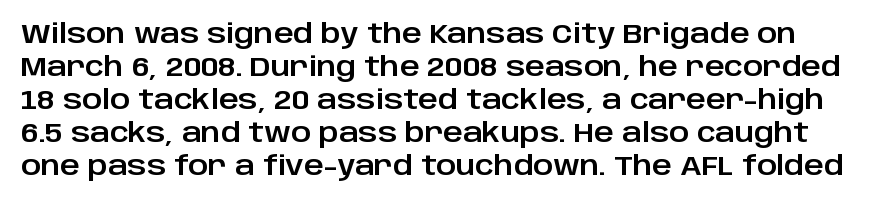
The image shows 27 px text type, upright; set line spacing 1.22x, normal letter spacing, not underlined.
